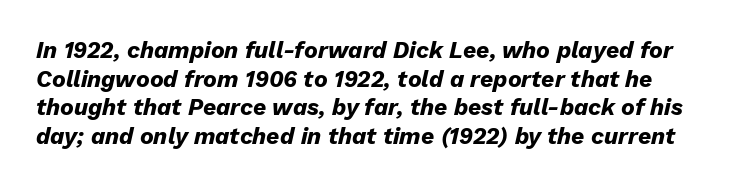
Rule under the text: the space is simply empty. You'd pick this weight for a headline — it's a proper bold. Nothing unusual about the tracking: characters are spaced as the font intends. The space between consecutive lines is moderate.
